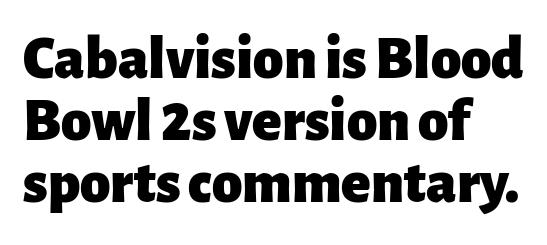
Q: Is the text bold? A: Yes.
Q: Is the text italic (slanted)? A: No, it is upright.
Q: Is the typeface a serif or a sans-serif typeface? A: Sans-serif.
Q: Is the text underlined? A: No.
Q: How is the paragraph aligned? A: Left-aligned.
Q: Is the spacing between letters normal or unusually wide? A: Normal.
Q: Is the spacing between lines tight, normal or loose? A: Tight.
Q: Width (condensed, normal, or wide)? A: Normal.
Q: Stroke contrast? A: Low.
Q: x-height? A: Medium.
Q: Monospaced? A: No.
